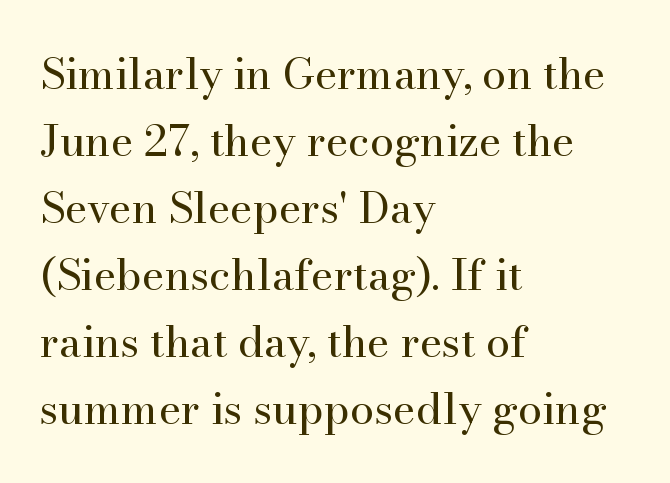
{"serif": "yes", "italic": "no", "bold": "no", "weight": "regular", "width": "normal", "stroke_contrast": "high", "x_height": "small", "monospaced": "no", "underline": "no", "align": "left", "line_spacing": "normal", "line_spacing_ratio": 1.56, "letter_spacing": "normal", "letter_spacing_em": 0.0, "glyph_px": 43}
